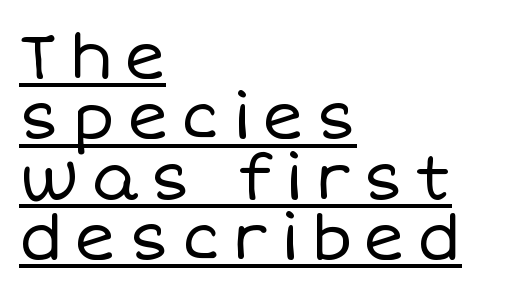
The image shows 63 px regular-weight type, upright; set left-aligned, tight line spacing (0.96x), underlined; low stroke contrast and a large x-height.
